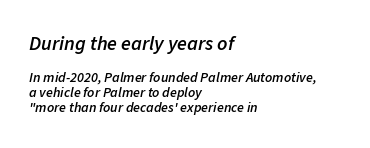
Line starts are locked; line ends wander. Style check: oblique. The designer gave the opening block more size than the closing block. Leading: reduced.
